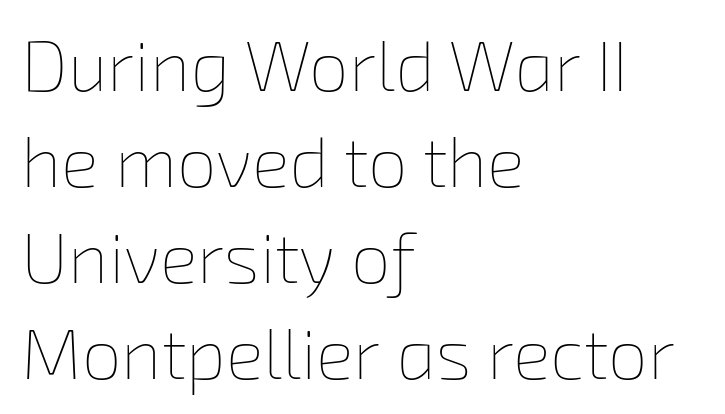
The image shows 71 px thin type; set left-aligned, normal line spacing (1.35x), normal letter spacing, not underlined; low stroke contrast and a medium x-height.
